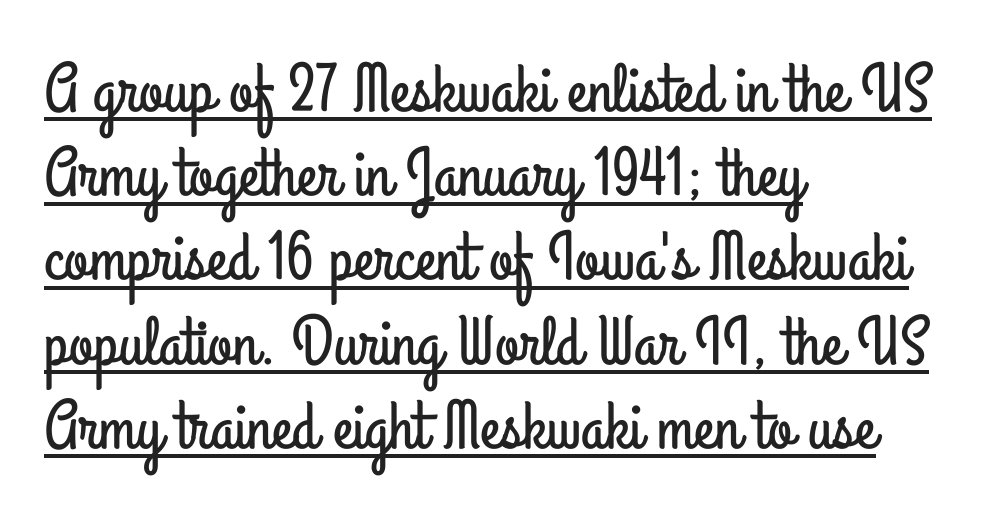
A typesetter would label this face a sans. This sample carries an underscore along the baseline area. Compared with typical body copy, the letter spacing here is the same. Proportional: the letters do not fall into vertical columns. The rag falls on the right side of this text block. This is roman type, the default non-slanted kind.
